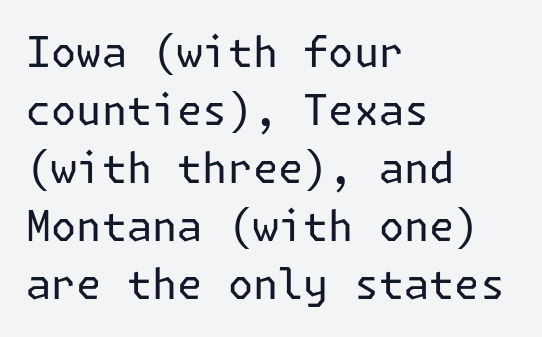
Q: Is the text bold? A: No.
Q: Is the text italic (slanted)? A: No, it is upright.
Q: Is the typeface a serif or a sans-serif typeface? A: Sans-serif.
Q: Is the text underlined? A: No.
Q: How is the paragraph aligned? A: Left-aligned.
Q: Is the spacing between letters normal or unusually wide? A: Normal.
Q: Is the spacing between lines tight, normal or loose? A: Normal.
Q: Width (condensed, normal, or wide)? A: Normal.
Q: Stroke contrast? A: Low.
Q: x-height? A: Medium.
